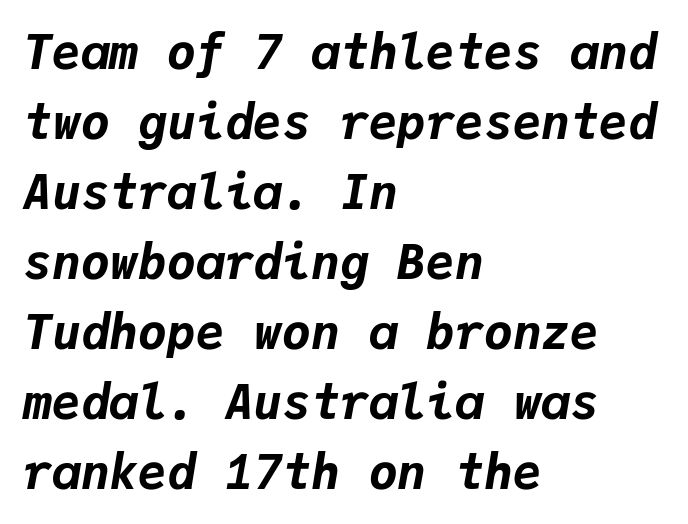
Q: Is the text bold? A: Yes.
Q: Is the text italic (slanted)? A: Yes, it leans right by about 9 degrees.
Q: Is the text underlined? A: No.
Q: How is the paragraph aligned? A: Left-aligned.
Q: Is the spacing between letters normal or unusually wide? A: Normal.
Q: Is the spacing between lines tight, normal or loose? A: Normal.
Q: Width (condensed, normal, or wide)? A: Normal.
Q: Stroke contrast? A: Low.
Q: x-height? A: Medium.
Q: Monospaced? A: Yes.
